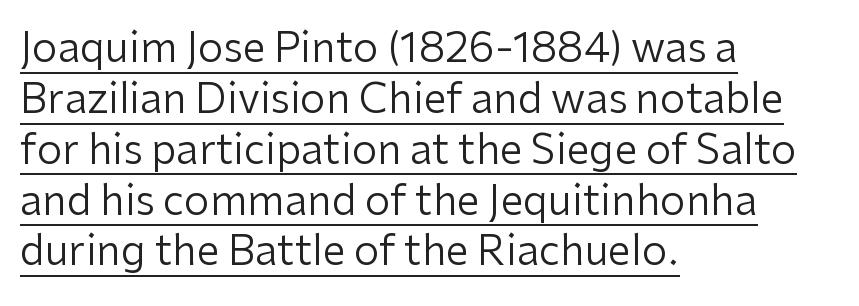
The image shows 41 px regular-weight sans-serif type, upright; set left-aligned, line spacing 1.24x, normal letter spacing, underlined; low stroke contrast and a medium x-height.
